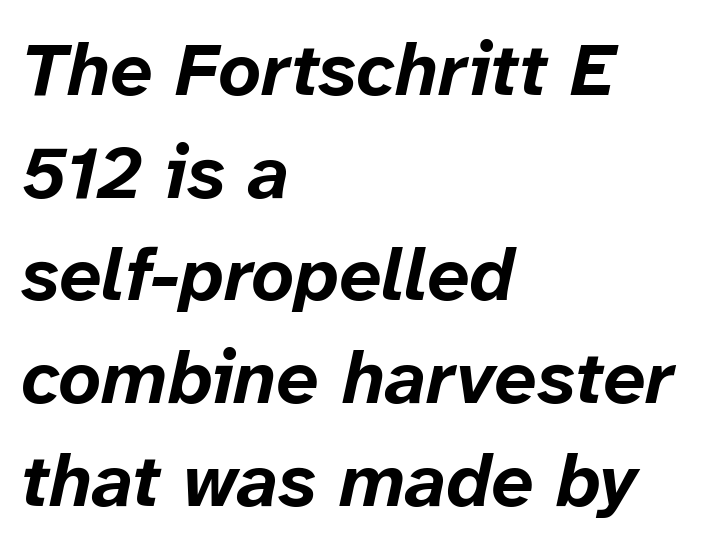
The image shows 75 px bold type, italic (leaning right); set left-aligned, normal line spacing (1.37x), normal letter spacing, not underlined; low stroke contrast and a medium x-height.
